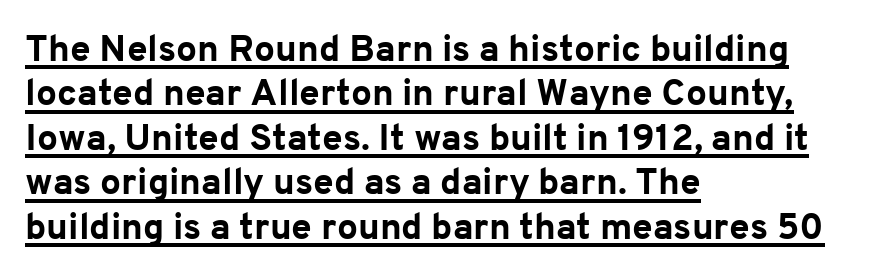
{"serif": "no", "italic": "no", "bold": "yes", "weight": "bold", "width": "normal", "stroke_contrast": "low", "x_height": "medium", "monospaced": "no", "underline": "yes", "align": "left", "line_spacing_ratio": 1.2, "letter_spacing": "normal", "letter_spacing_em": 0.0, "glyph_px": 37}
